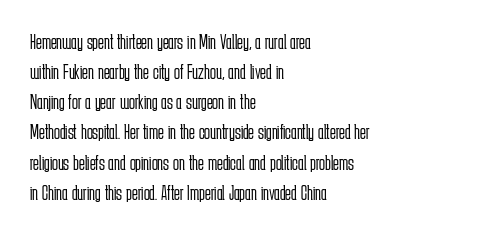
{"italic": "no", "bold": "no", "underline": "no", "align": "left", "line_spacing": "normal", "line_spacing_ratio": 1.37, "letter_spacing": "normal", "letter_spacing_em": 0.0, "glyph_px": 22}
